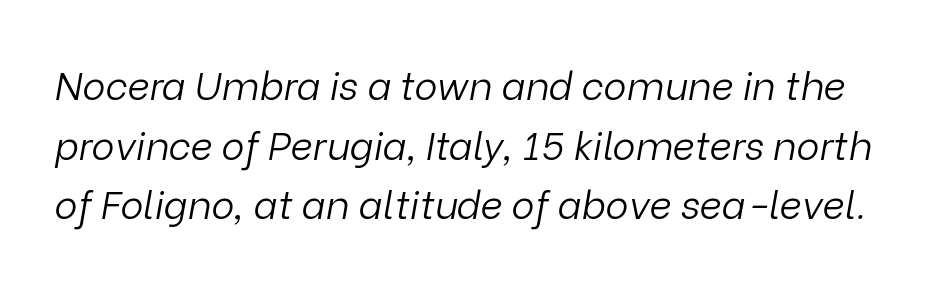
The image shows 39 px light type, italic (leaning right); set normal line spacing (1.53x), normal letter spacing, not underlined; low stroke contrast and a medium x-height.
